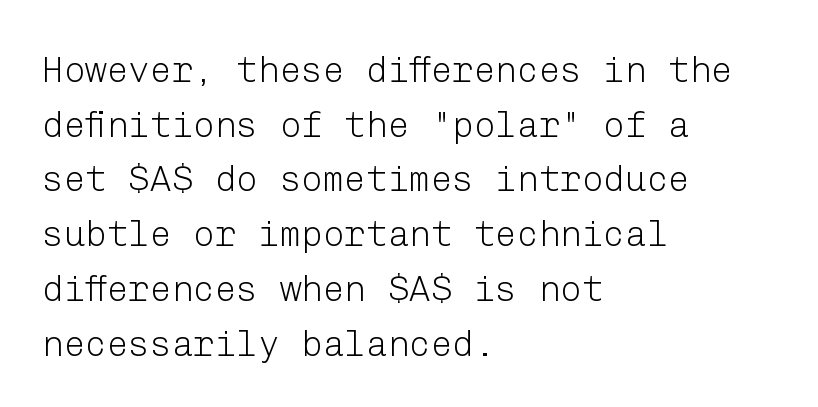
Q: Is the text bold? A: No.
Q: Is the text italic (slanted)? A: No, it is upright.
Q: Is the typeface a serif or a sans-serif typeface? A: Sans-serif.
Q: Is the text underlined? A: No.
Q: How is the paragraph aligned? A: Left-aligned.
Q: Is the spacing between letters normal or unusually wide? A: Normal.
Q: Is the spacing between lines tight, normal or loose? A: Normal.
Q: Width (condensed, normal, or wide)? A: Normal.
Q: Stroke contrast? A: Low.
Q: x-height? A: Medium.
